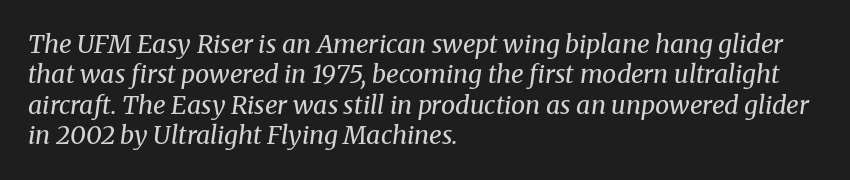
{"italic": "yes", "lean": "right", "slant_degrees": 8, "bold": "no", "underline": "no", "align": "left", "line_spacing_ratio": 1.22, "letter_spacing": "normal", "letter_spacing_em": 0.0, "glyph_px": 25}
